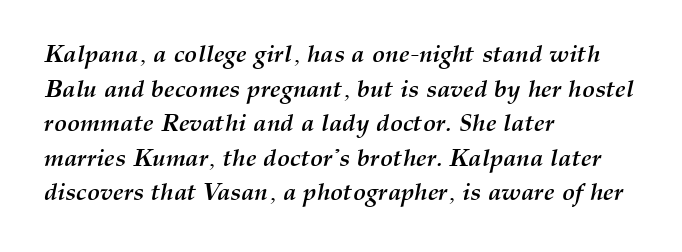
The image shows 24 px bold type, italic (leaning right); set left-aligned, normal line spacing (1.44x), normal letter spacing, not underlined.
